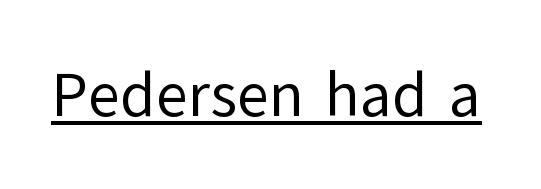
{"serif": "no", "italic": "no", "bold": "no", "weight": "regular", "width": "normal", "stroke_contrast": "low", "x_height": "medium", "monospaced": "no", "underline": "yes", "letter_spacing": "normal", "letter_spacing_em": 0.0, "glyph_px": 63}
